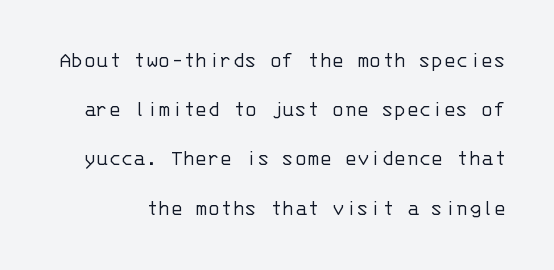
Q: Is the text bold? A: No.
Q: Is the text italic (slanted)? A: No, it is upright.
Q: Is the text underlined? A: No.
Q: Is the spacing between letters normal or unusually wide? A: Normal.
Q: Is the spacing between lines tight, normal or loose? A: Loose.
